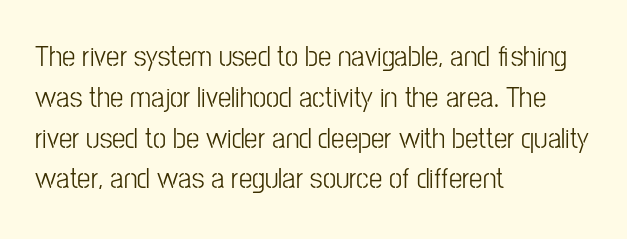
{"serif": "no", "italic": "no", "bold": "no", "weight": "light", "width": "condensed", "stroke_contrast": "low", "x_height": "medium", "monospaced": "no", "underline": "no", "align": "left", "line_spacing": "normal", "line_spacing_ratio": 1.36, "letter_spacing": "normal", "letter_spacing_em": 0.0, "glyph_px": 30}
